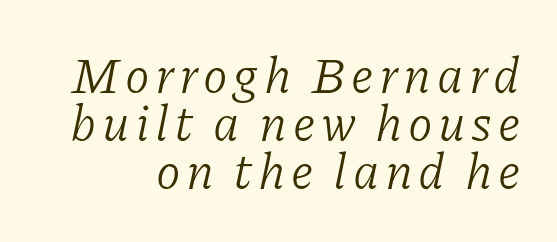
Examine the stroke ends and you'll spot serifs. Spacing verdict: proportional, widths tailored to each character. Unmarked baselines from the first word to the last. The vertical gap from one line to the next is small. A flush-right, rag-left setting is used for this passage.
